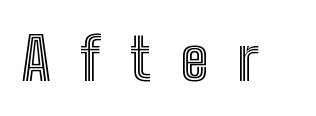
{"italic": "no", "width": "condensed", "x_height": "medium", "monospaced": "no", "underline": "no", "letter_spacing": "wide", "letter_spacing_em": 0.5, "glyph_px": 59}
